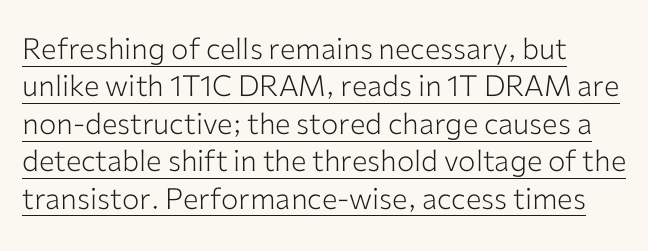
Q: Is the text bold? A: No.
Q: Is the text italic (slanted)? A: No, it is upright.
Q: Is the typeface a serif or a sans-serif typeface? A: Sans-serif.
Q: Is the text underlined? A: Yes.
Q: Is the spacing between letters normal or unusually wide? A: Normal.
Q: Is the spacing between lines tight, normal or loose? A: Normal.
Q: Width (condensed, normal, or wide)? A: Normal.
Q: Stroke contrast? A: Low.
Q: x-height? A: Medium.
Q: Monospaced? A: No.
